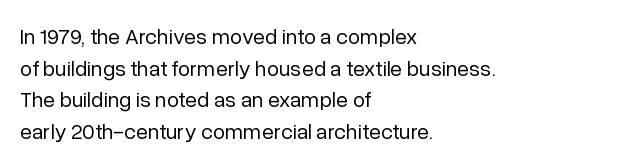
Q: Is the text bold? A: No.
Q: Is the text italic (slanted)? A: No, it is upright.
Q: Is the text underlined? A: No.
Q: How is the paragraph aligned? A: Left-aligned.
Q: Is the spacing between letters normal or unusually wide? A: Normal.
Q: Is the spacing between lines tight, normal or loose? A: Normal.
